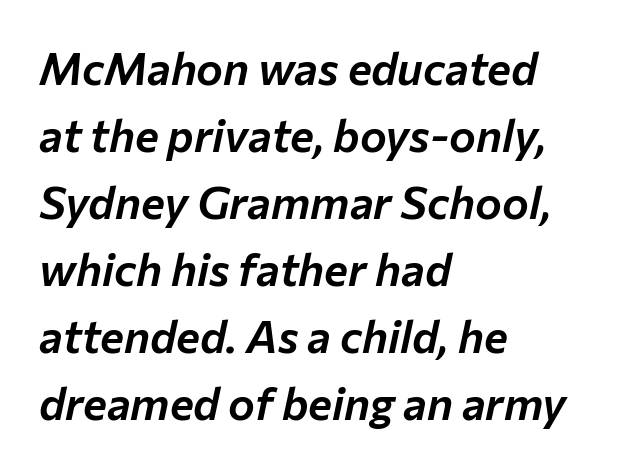
{"italic": "yes", "lean": "right", "slant_degrees": 12, "width": "normal", "stroke_contrast": "low", "x_height": "medium", "monospaced": "no", "underline": "no", "align": "left", "line_spacing": "normal", "line_spacing_ratio": 1.49, "letter_spacing": "normal", "letter_spacing_em": 0.0, "glyph_px": 45}
